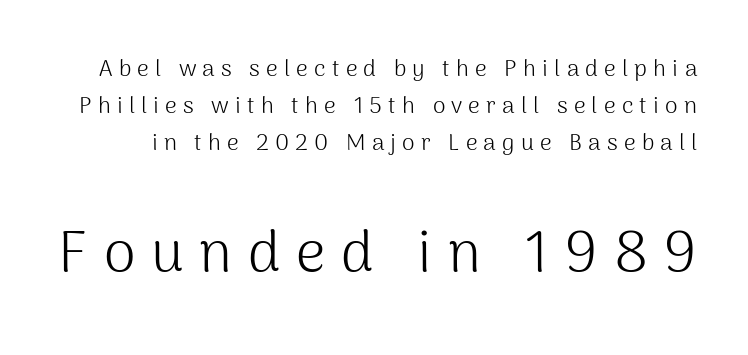
Q: Is the text bold? A: No.
Q: Is the text italic (slanted)? A: No, it is upright.
Q: Is the typeface a serif or a sans-serif typeface? A: Sans-serif.
Q: Is the text underlined? A: No.
Q: Is the spacing between letters normal or unusually wide? A: Unusually wide.
Q: Is the spacing between lines tight, normal or loose? A: Normal.
Q: Which block of text is set in a larger size, the first (top) or the second (bottom)? A: The second (bottom) one.
Q: Width (condensed, normal, or wide)? A: Normal.
Q: Stroke contrast? A: Medium.
Q: x-height? A: Medium.
Q: Monospaced? A: No.
